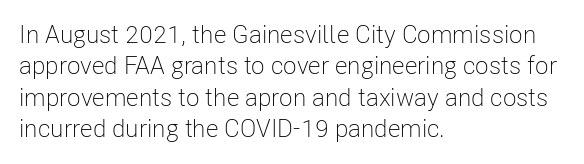
Q: Is the text bold? A: No.
Q: Is the text italic (slanted)? A: No, it is upright.
Q: Is the text underlined? A: No.
Q: How is the paragraph aligned? A: Left-aligned.
Q: Is the spacing between letters normal or unusually wide? A: Normal.
Q: Is the spacing between lines tight, normal or loose? A: Normal.
